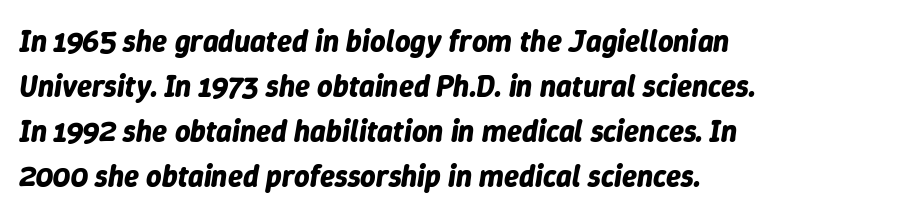
{"italic": "yes", "lean": "right", "slant_degrees": 9, "bold": "yes", "weight": "bold", "width": "normal", "stroke_contrast": "low", "x_height": "medium", "monospaced": "no", "underline": "no", "align": "left", "line_spacing": "normal", "line_spacing_ratio": 1.5, "letter_spacing": "normal", "letter_spacing_em": 0.0, "glyph_px": 30}
